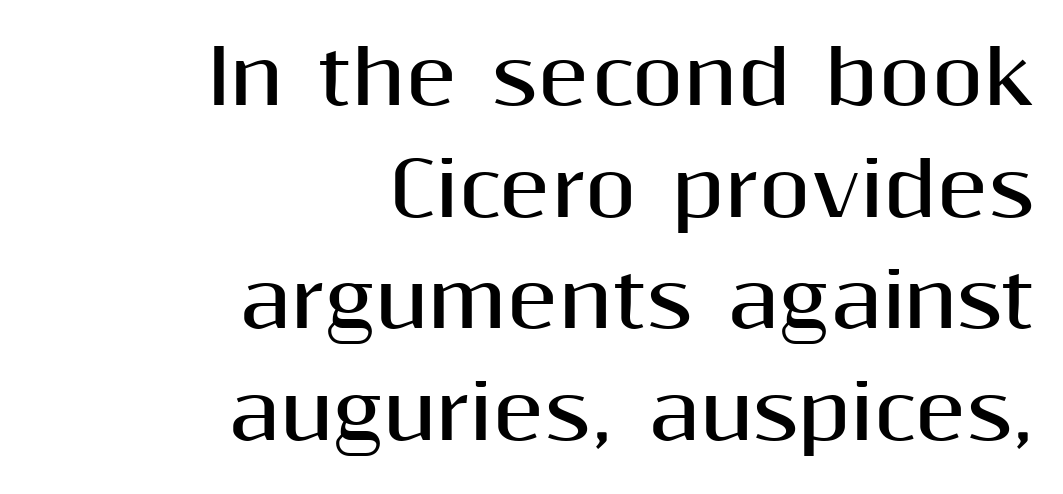
Check the space under the baseline: it is left empty. Between one letter and the next there's only the usual sliver of space. Rendered with straight, roman letterforms. A dark, heavy texture on the line: the type is bold. Do the characters align in a grid? No, the font is proportional.
